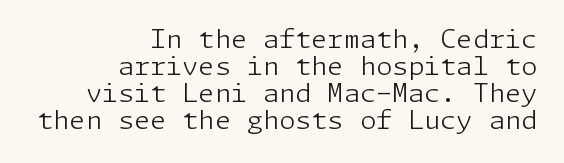
The image shows 26 px text type, upright; set right-aligned, tight line spacing (1.04x), normal letter spacing, not underlined.
